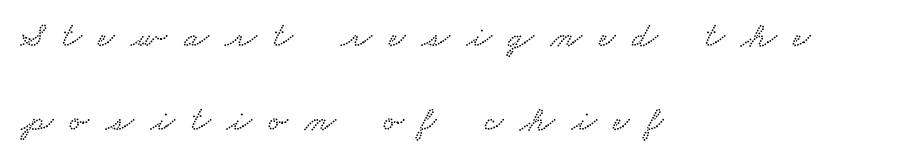
Q: Is the text underlined? A: No.
Q: How is the paragraph aligned? A: Left-aligned.
Q: Is the spacing between letters normal or unusually wide? A: Unusually wide.
Q: Is the spacing between lines tight, normal or loose? A: Loose.
Q: Width (condensed, normal, or wide)? A: Wide.
Q: Stroke contrast? A: Low.
Q: x-height? A: Small.
Q: Monospaced? A: No.
